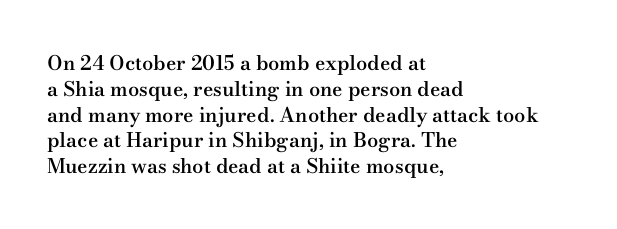
{"italic": "no", "bold": "semi", "underline": "no", "align": "left", "line_spacing": "normal", "line_spacing_ratio": 1.29, "letter_spacing": "normal", "letter_spacing_em": 0.0, "glyph_px": 20}
